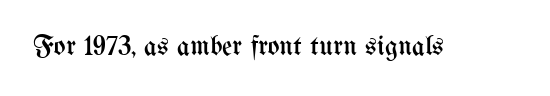
{"italic": "no", "bold": "no", "weight": "regular", "width": "condensed", "stroke_contrast": "medium", "x_height": "medium", "monospaced": "no", "underline": "no", "letter_spacing": "normal", "letter_spacing_em": 0.0, "glyph_px": 28}
